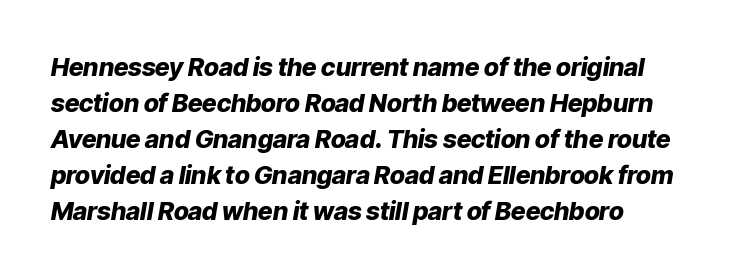
{"italic": "yes", "lean": "right", "slant_degrees": 9, "bold": "yes", "underline": "no", "line_spacing": "normal", "line_spacing_ratio": 1.44, "letter_spacing": "normal", "letter_spacing_em": 0.0, "glyph_px": 25}
